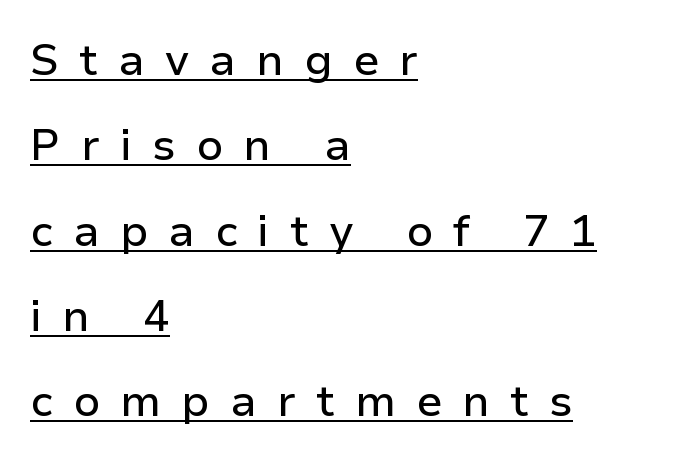
Q: Is the text italic (slanted)? A: No, it is upright.
Q: Is the typeface a serif or a sans-serif typeface? A: Sans-serif.
Q: Is the text underlined? A: Yes.
Q: How is the paragraph aligned? A: Left-aligned.
Q: Is the spacing between letters normal or unusually wide? A: Unusually wide.
Q: Is the spacing between lines tight, normal or loose? A: Loose.
Q: Width (condensed, normal, or wide)? A: Normal.
Q: Stroke contrast? A: Low.
Q: x-height? A: Medium.
Q: Monospaced? A: No.
